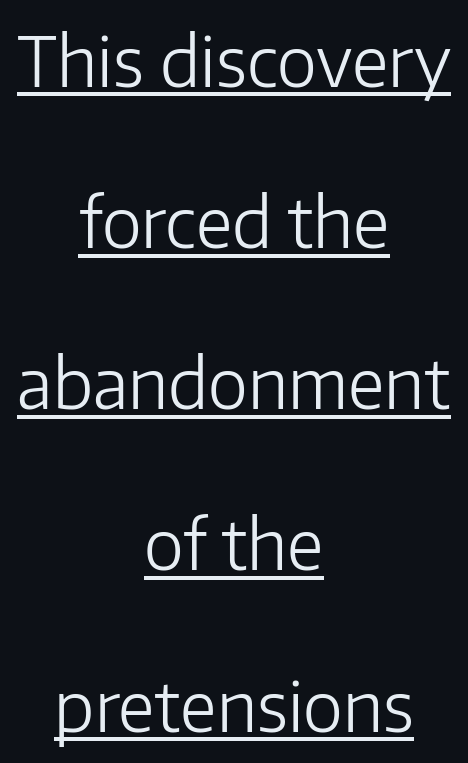
The image shows 68 px light sans-serif type, upright; set centered, loose line spacing (2.37x), normal letter spacing, underlined; low stroke contrast and a medium x-height.
